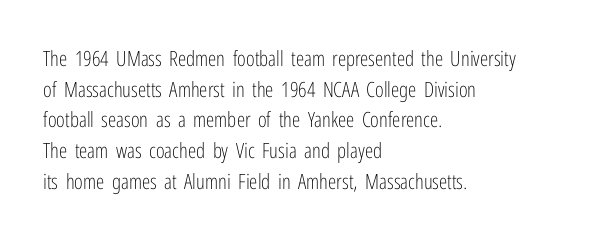
The image shows 21 px text type, upright; set left-aligned, normal line spacing (1.46x), normal letter spacing, not underlined.
